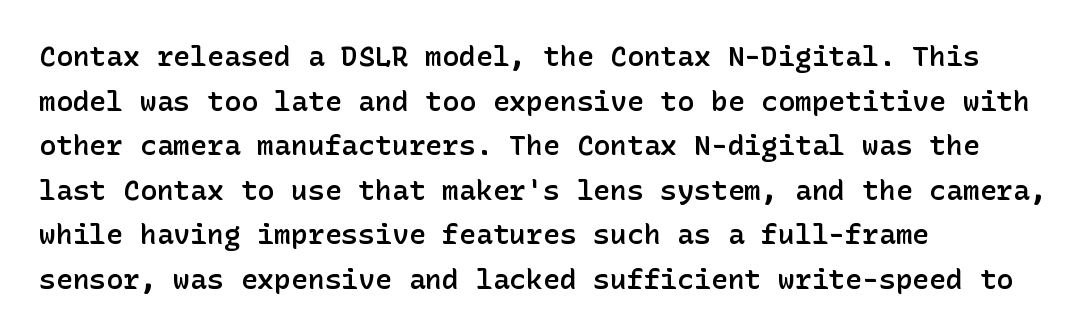
The image shows 28 px semibold sans-serif type, upright; set left-aligned, normal line spacing (1.59x), normal letter spacing, not underlined; low stroke contrast and a medium x-height.
